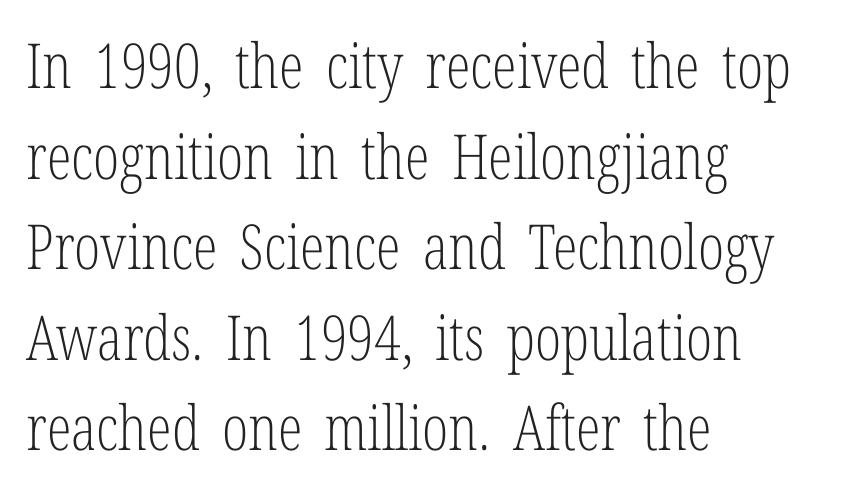
{"serif": "yes", "italic": "no", "bold": "no", "weight": "light", "width": "condensed", "stroke_contrast": "low", "x_height": "medium", "monospaced": "no", "underline": "no", "align": "left", "line_spacing": "normal", "line_spacing_ratio": 1.46, "letter_spacing": "normal", "letter_spacing_em": 0.0, "glyph_px": 62}
